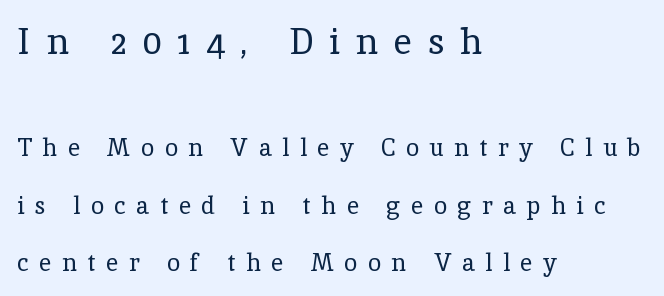
Q: Is the text bold? A: No.
Q: Is the text italic (slanted)? A: No, it is upright.
Q: Is the typeface a serif or a sans-serif typeface? A: Serif.
Q: Is the text underlined? A: No.
Q: How is the paragraph aligned? A: Left-aligned.
Q: Is the spacing between letters normal or unusually wide? A: Unusually wide.
Q: Is the spacing between lines tight, normal or loose? A: Loose.
Q: Which block of text is set in a larger size, the first (top) or the second (bottom)? A: The first (top) one.
Q: Width (condensed, normal, or wide)? A: Normal.
Q: x-height? A: Medium.
Q: Monospaced? A: No.
